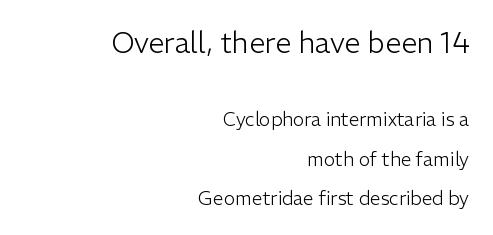
{"serif": "no", "italic": "no", "bold": "no", "weight": "light", "width": "normal", "stroke_contrast": "low", "x_height": "medium", "monospaced": "no", "underline": "no", "align": "right", "line_spacing": "loose", "line_spacing_ratio": 2.07, "letter_spacing": "normal", "letter_spacing_em": 0.0, "larger_block": "first", "size_ratio": 1.53, "glyph_px": 29}
